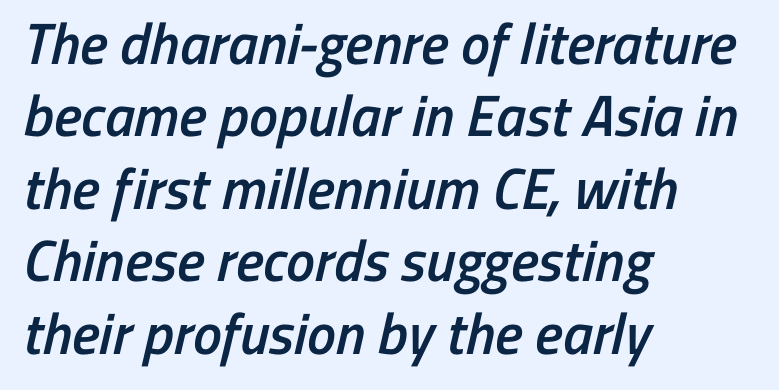
Q: Is the text bold? A: Semi-bold.
Q: Is the typeface a serif or a sans-serif typeface? A: Sans-serif.
Q: Is the text underlined? A: No.
Q: How is the paragraph aligned? A: Left-aligned.
Q: Is the spacing between letters normal or unusually wide? A: Normal.
Q: Is the spacing between lines tight, normal or loose? A: Normal.
Q: Width (condensed, normal, or wide)? A: Condensed.
Q: Stroke contrast? A: Low.
Q: x-height? A: Medium.
Q: Monospaced? A: No.
